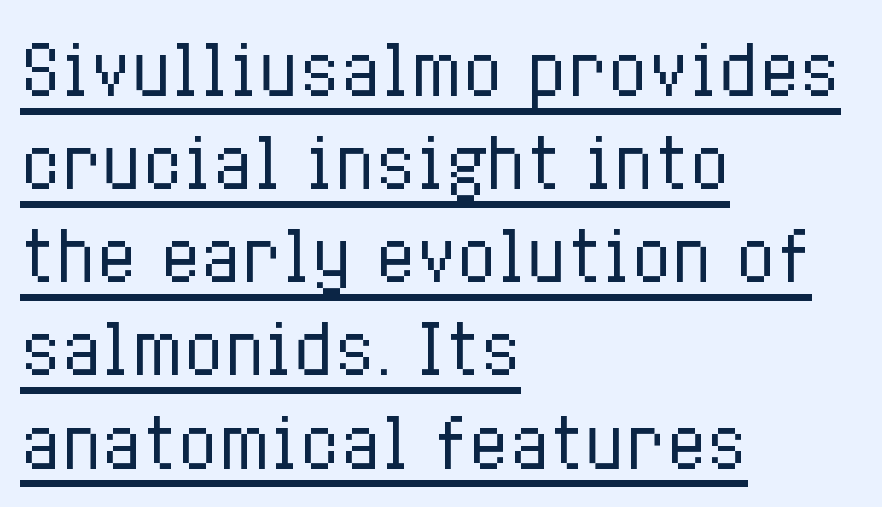
{"italic": "no", "bold": "no", "weight": "regular", "width": "condensed", "stroke_contrast": "low", "x_height": "medium", "monospaced": "no", "underline": "yes", "align": "left", "line_spacing": "normal", "line_spacing_ratio": 1.39, "letter_spacing": "normal", "letter_spacing_em": 0.0, "glyph_px": 67}
